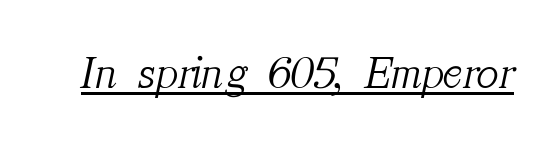
{"serif": "yes", "italic": "yes", "lean": "right", "slant_degrees": 12, "bold": "no", "weight": "light", "width": "normal", "stroke_contrast": "medium", "x_height": "medium", "monospaced": "no", "underline": "yes", "letter_spacing": "normal", "letter_spacing_em": 0.0, "glyph_px": 46}
